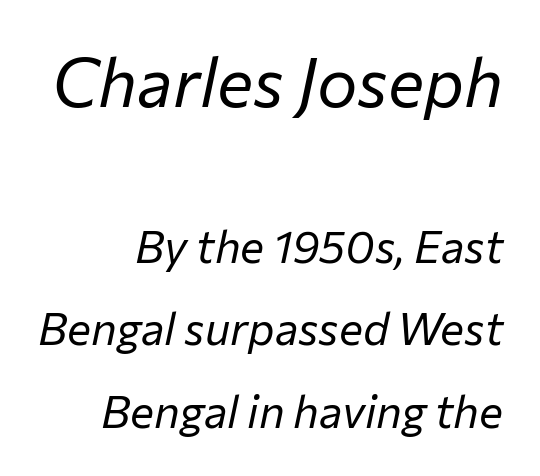
The image shows 68 px regular-weight type, italic (leaning right); set right-aligned, line spacing 1.84x, normal letter spacing, not underlined; the first (top) block is 1.51x larger; low stroke contrast and a medium x-height.
